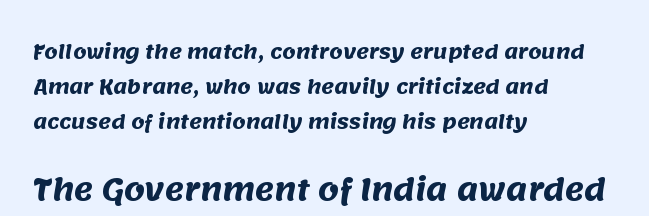
{"serif": "no", "bold": "yes", "weight": "heavy", "width": "normal", "stroke_contrast": "medium", "x_height": "large", "monospaced": "no", "underline": "no", "align": "left", "line_spacing_ratio": 1.84, "letter_spacing": "normal", "letter_spacing_em": 0.0, "larger_block": "second", "size_ratio": 1.53, "glyph_px": 29}
